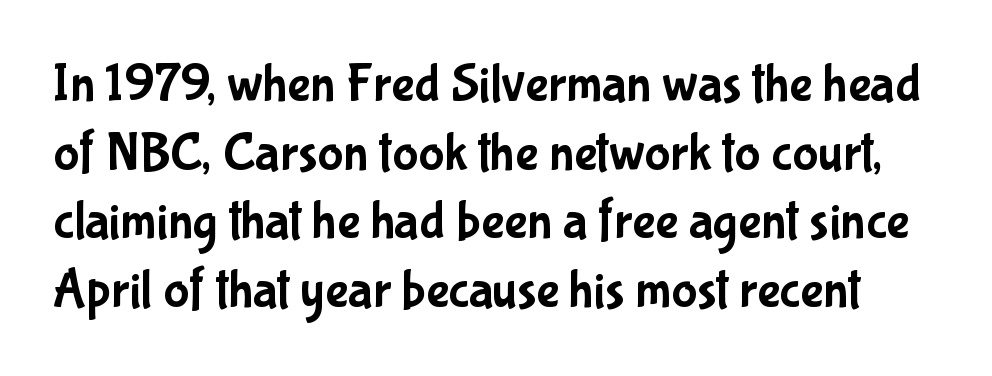
Q: Is the text italic (slanted)? A: No, it is upright.
Q: Is the typeface a serif or a sans-serif typeface? A: Sans-serif.
Q: Is the text underlined? A: No.
Q: Is the spacing between letters normal or unusually wide? A: Normal.
Q: Is the spacing between lines tight, normal or loose? A: Normal.
Q: Width (condensed, normal, or wide)? A: Condensed.
Q: Stroke contrast? A: Low.
Q: x-height? A: Medium.
Q: Monospaced? A: No.
